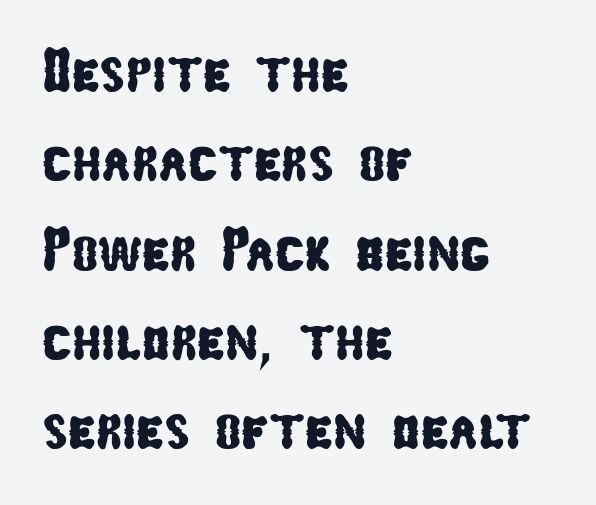
{"serif": "no", "width": "condensed", "stroke_contrast": "low", "x_height": "medium", "monospaced": "no", "underline": "no", "align": "left", "line_spacing": "normal", "line_spacing_ratio": 1.44, "letter_spacing": "normal", "letter_spacing_em": 0.0, "glyph_px": 62}
